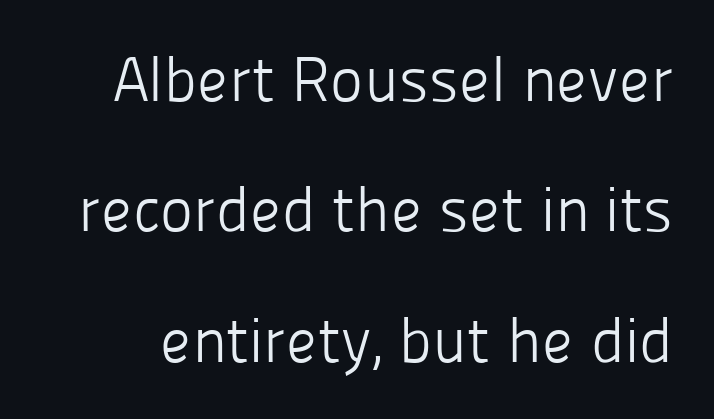
{"serif": "no", "italic": "no", "bold": "no", "weight": "light", "width": "normal", "stroke_contrast": "low", "x_height": "medium", "monospaced": "no", "underline": "no", "line_spacing": "loose", "line_spacing_ratio": 2.07, "letter_spacing": "normal", "letter_spacing_em": 0.0, "glyph_px": 63}
